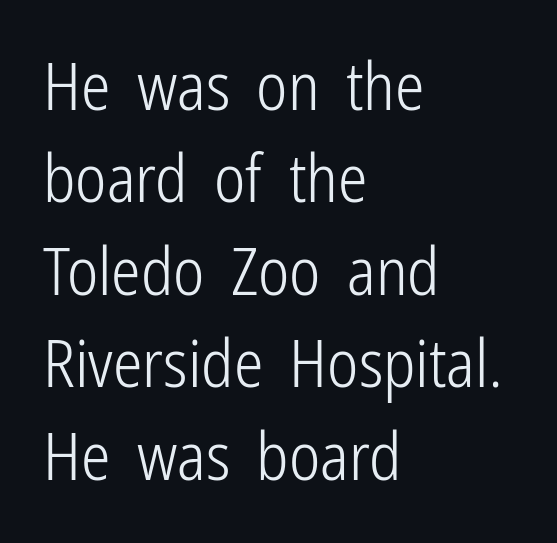
Q: Is the text bold? A: No.
Q: Is the text italic (slanted)? A: No, it is upright.
Q: Is the typeface a serif or a sans-serif typeface? A: Sans-serif.
Q: Is the text underlined? A: No.
Q: How is the paragraph aligned? A: Left-aligned.
Q: Is the spacing between letters normal or unusually wide? A: Normal.
Q: Is the spacing between lines tight, normal or loose? A: Normal.
Q: Width (condensed, normal, or wide)? A: Condensed.
Q: Stroke contrast? A: Low.
Q: x-height? A: Medium.
Q: Monospaced? A: No.
